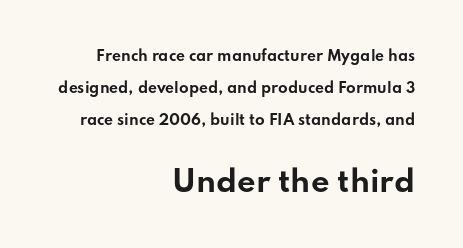
{"serif": "no", "italic": "no", "bold": "yes", "weight": "bold", "width": "wide", "stroke_contrast": "low", "x_height": "small", "monospaced": "no", "underline": "no", "align": "right", "line_spacing": "loose", "line_spacing_ratio": 2.28, "letter_spacing": "normal", "letter_spacing_em": 0.0, "larger_block": "second", "size_ratio": 2.07, "glyph_px": 29}
